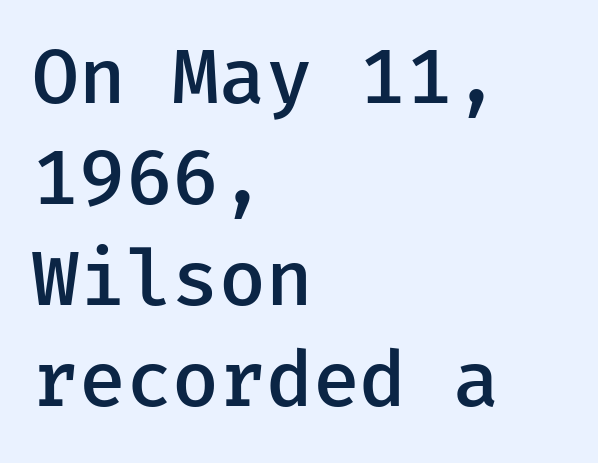
The passage shown is semibold, sitting just below true bold. Each line starts at the same left margin while the right side varies. Every character sits straight up, as roman type does. The designer went with a sans here, leaving each stem footless. The line-height multiplier appears to be the usual default.
